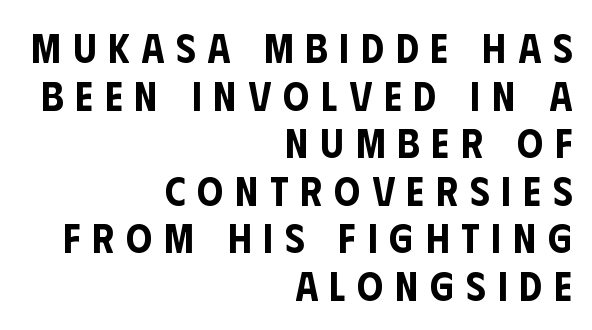
{"serif": "no", "italic": "no", "width": "condensed", "stroke_contrast": "low", "x_height": "large", "monospaced": "no", "underline": "no", "align": "right", "line_spacing_ratio": 1.16, "letter_spacing": "wide", "letter_spacing_em": 0.29, "glyph_px": 41}
